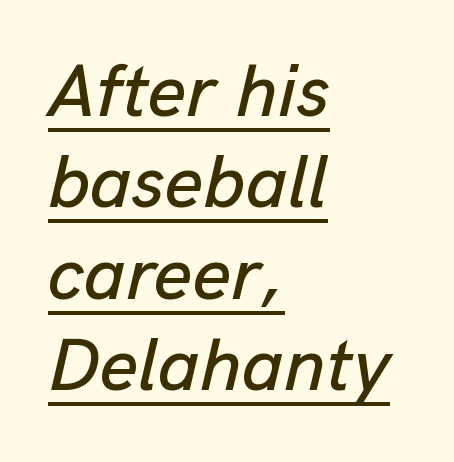
The image shows 75 px text type, italic (leaning right); set left-aligned, line spacing 1.22x, normal letter spacing, underlined; low stroke contrast and a medium x-height.
